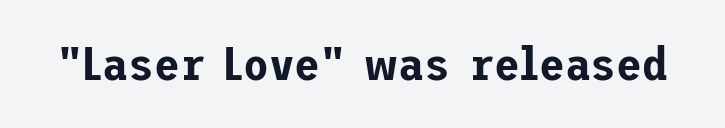
This rendering leaves character spacing at its baseline value. Upright lettering throughout. Regarding serifs, this sample does without them. Bare-footed words on every line.
